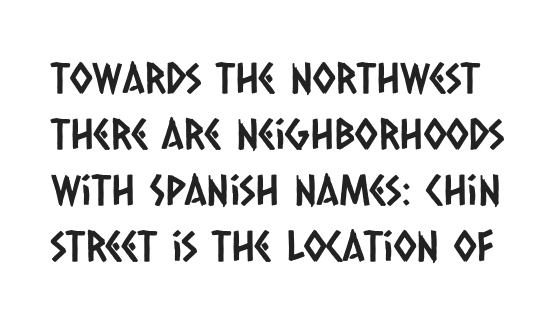
Q: Is the typeface a serif or a sans-serif typeface? A: Sans-serif.
Q: Is the text underlined? A: No.
Q: Is the spacing between letters normal or unusually wide? A: Normal.
Q: Is the spacing between lines tight, normal or loose? A: Normal.
Q: Width (condensed, normal, or wide)? A: Condensed.
Q: Stroke contrast? A: Low.
Q: x-height? A: Large.
Q: Monospaced? A: No.
